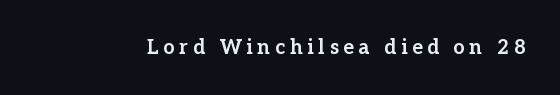
Q: Is the text bold? A: Yes.
Q: Is the text italic (slanted)? A: No, it is upright.
Q: Is the text underlined? A: No.
Q: Is the spacing between letters normal or unusually wide? A: Unusually wide.
